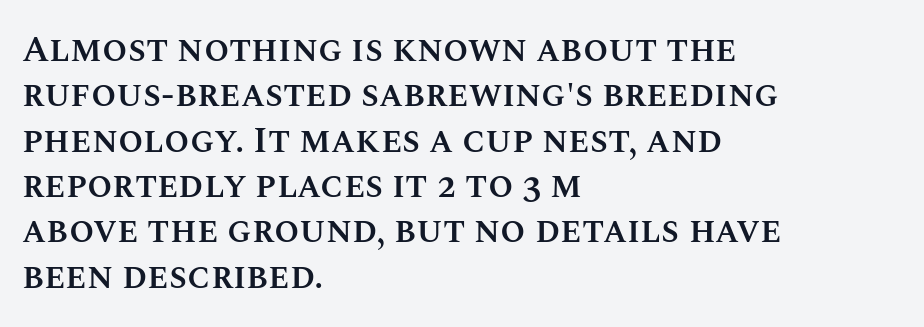
{"italic": "no", "bold": "semi", "weight": "semibold", "width": "normal", "stroke_contrast": "medium", "x_height": "large", "monospaced": "no", "underline": "no", "align": "left", "line_spacing": "normal", "line_spacing_ratio": 1.26, "letter_spacing": "normal", "letter_spacing_em": 0.0, "glyph_px": 36}
